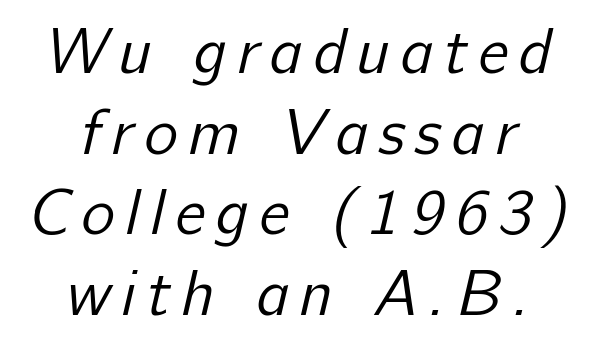
A typesetter would call this proportional, since set widths differ per character. The line-height multiplier appears to be the usual default. Heaviness? Minimal to ordinary, like unemphasized prose. This is sans-serif lettering, the kind often seen on screens and signage. The setting favours the middle, as headings and verse often do.
